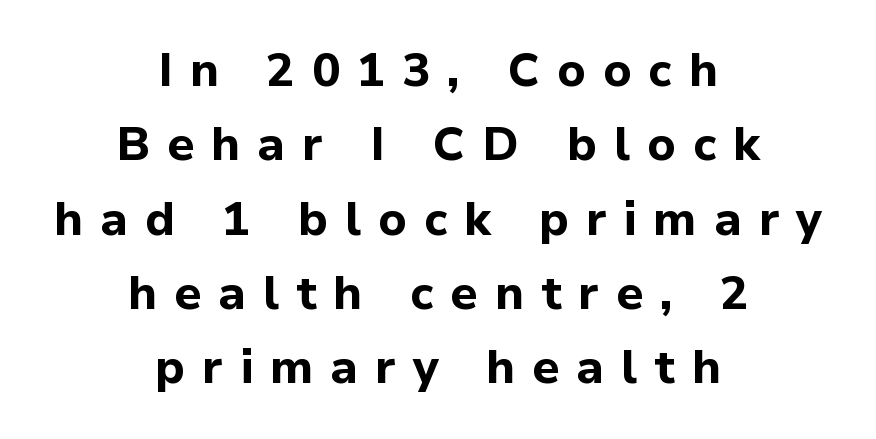
{"serif": "no", "italic": "no", "bold": "yes", "weight": "bold", "width": "normal", "stroke_contrast": "low", "x_height": "medium", "monospaced": "no", "underline": "no", "align": "center", "line_spacing": "normal", "line_spacing_ratio": 1.58, "letter_spacing": "wide", "letter_spacing_em": 0.36, "glyph_px": 47}
